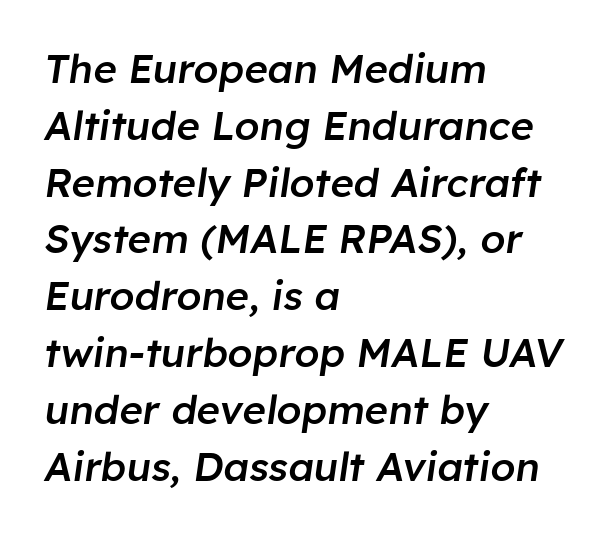
Q: Is the text bold? A: Semi-bold.
Q: Is the text italic (slanted)? A: Yes, it leans right by about 8 degrees.
Q: Is the text underlined? A: No.
Q: How is the paragraph aligned? A: Left-aligned.
Q: Is the spacing between letters normal or unusually wide? A: Normal.
Q: Is the spacing between lines tight, normal or loose? A: Normal.
Q: Width (condensed, normal, or wide)? A: Normal.
Q: Stroke contrast? A: Low.
Q: x-height? A: Medium.
Q: Monospaced? A: No.
